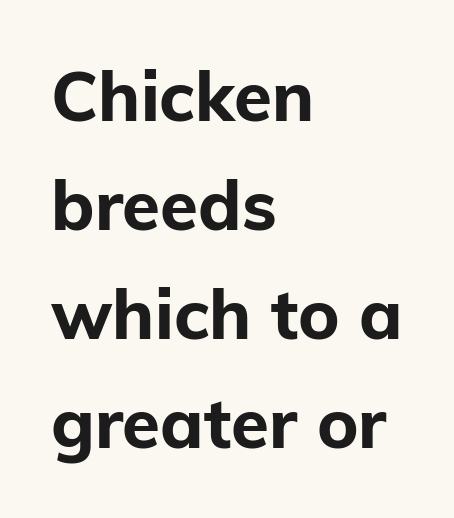
Q: Is the text bold? A: Yes.
Q: Is the text italic (slanted)? A: No, it is upright.
Q: Is the typeface a serif or a sans-serif typeface? A: Sans-serif.
Q: Is the text underlined? A: No.
Q: How is the paragraph aligned? A: Left-aligned.
Q: Is the spacing between letters normal or unusually wide? A: Normal.
Q: Is the spacing between lines tight, normal or loose? A: Normal.
Q: Width (condensed, normal, or wide)? A: Normal.
Q: Stroke contrast? A: Low.
Q: x-height? A: Medium.
Q: Monospaced? A: No.
